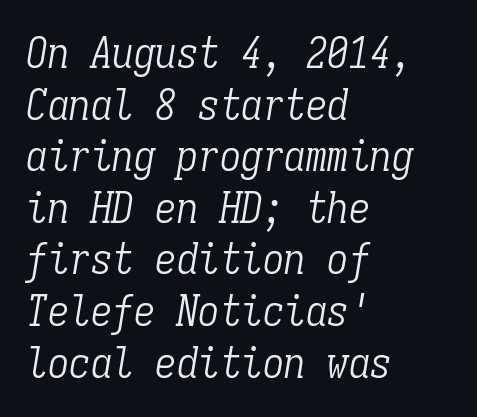
Q: Is the text bold? A: No.
Q: Is the text italic (slanted)? A: Yes, it leans right by about 9 degrees.
Q: Is the typeface a serif or a sans-serif typeface? A: Serif.
Q: Is the text underlined? A: No.
Q: How is the paragraph aligned? A: Left-aligned.
Q: Is the spacing between letters normal or unusually wide? A: Normal.
Q: Width (condensed, normal, or wide)? A: Condensed.
Q: Stroke contrast? A: Low.
Q: x-height? A: Medium.
Q: Monospaced? A: Yes.
